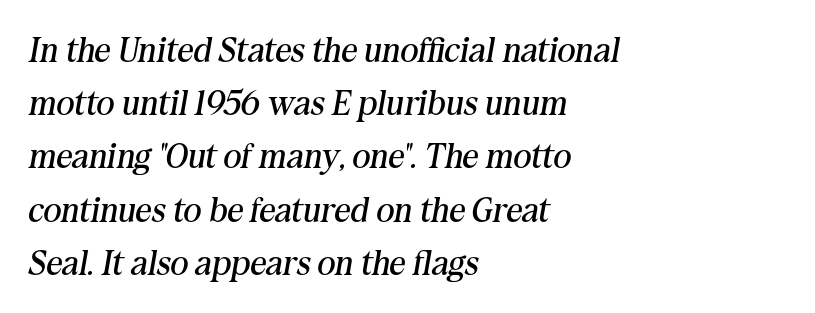
Q: Is the text bold? A: No.
Q: Is the text italic (slanted)? A: Yes, it leans right by about 10 degrees.
Q: Is the typeface a serif or a sans-serif typeface? A: Serif.
Q: Is the text underlined? A: No.
Q: How is the paragraph aligned? A: Left-aligned.
Q: Is the spacing between letters normal or unusually wide? A: Normal.
Q: Is the spacing between lines tight, normal or loose? A: Normal.
Q: Width (condensed, normal, or wide)? A: Normal.
Q: Stroke contrast? A: Medium.
Q: x-height? A: Medium.
Q: Monospaced? A: No.
